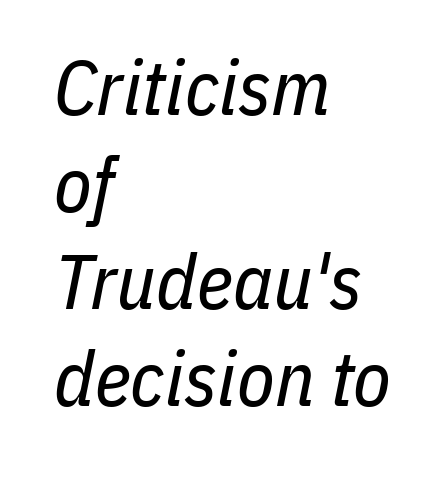
{"italic": "yes", "lean": "right", "slant_degrees": 11, "bold": "no", "weight": "regular", "width": "condensed", "stroke_contrast": "low", "x_height": "medium", "monospaced": "no", "underline": "no", "align": "left", "line_spacing": "normal", "line_spacing_ratio": 1.26, "letter_spacing": "normal", "letter_spacing_em": 0.0, "glyph_px": 77}
